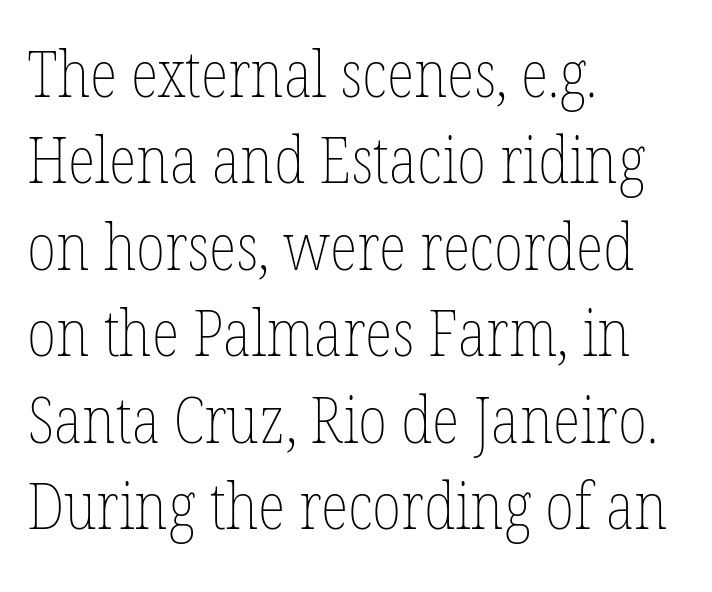
The image shows 65 px thin, condensed type, upright; set left-aligned, normal line spacing (1.33x), normal letter spacing, not underlined; low stroke contrast and a medium x-height.
